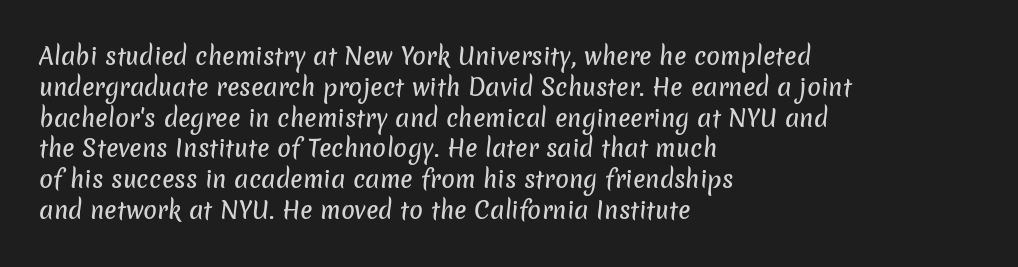
{"underline": "no", "align": "left", "line_spacing": "normal", "line_spacing_ratio": 1.34, "letter_spacing": "normal", "letter_spacing_em": 0.0, "glyph_px": 23}
